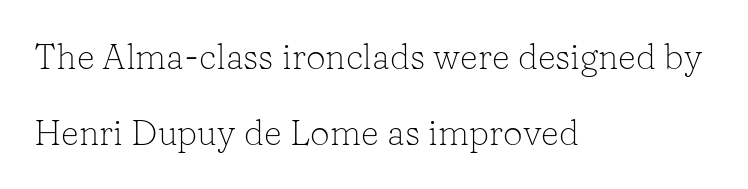
The image shows 35 px light serif type, upright; set left-aligned, loose line spacing (2.18x), normal letter spacing, not underlined; low stroke contrast and a medium x-height.
